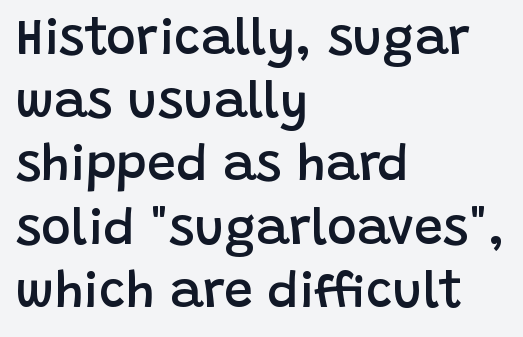
Q: Is the text bold? A: Semi-bold.
Q: Is the text italic (slanted)? A: No, it is upright.
Q: Is the typeface a serif or a sans-serif typeface? A: Sans-serif.
Q: Is the text underlined? A: No.
Q: How is the paragraph aligned? A: Left-aligned.
Q: Is the spacing between letters normal or unusually wide? A: Normal.
Q: Width (condensed, normal, or wide)? A: Normal.
Q: Stroke contrast? A: Low.
Q: x-height? A: Large.
Q: Monospaced? A: No.
